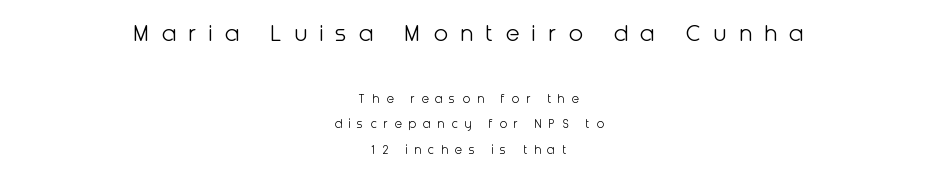
Q: Is the text bold? A: No.
Q: Is the text italic (slanted)? A: No, it is upright.
Q: Is the text underlined? A: No.
Q: How is the paragraph aligned? A: Centered.
Q: Is the spacing between letters normal or unusually wide? A: Unusually wide.
Q: Which block of text is set in a larger size, the first (top) or the second (bottom)? A: The first (top) one.
